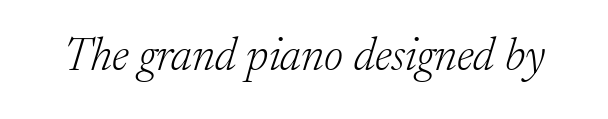
Q: Is the text bold? A: No.
Q: Is the text italic (slanted)? A: Yes, it leans right by about 17 degrees.
Q: Is the typeface a serif or a sans-serif typeface? A: Serif.
Q: Is the text underlined? A: No.
Q: Is the spacing between letters normal or unusually wide? A: Normal.
Q: Width (condensed, normal, or wide)? A: Normal.
Q: Stroke contrast? A: Low.
Q: x-height? A: Medium.
Q: Monospaced? A: No.
